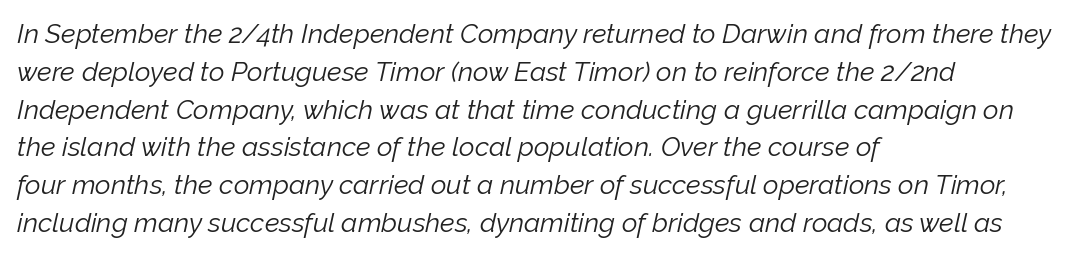
Ink coverage per letter is moderate at most. Does the lettering tilt? It does — this is italic. Has an underline been added? It has not. Each word holds together tightly as a unit, with standard inter-letter gaps.
